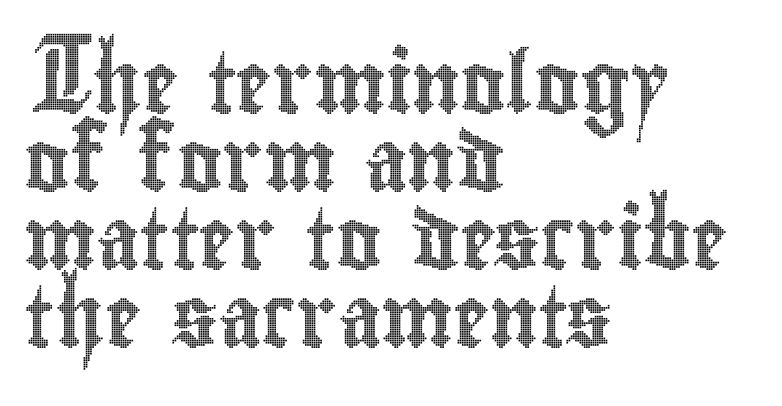
The image shows 61 px condensed type, upright; set left-aligned, normal line spacing (1.28x), normal letter spacing, not underlined; a small x-height.
